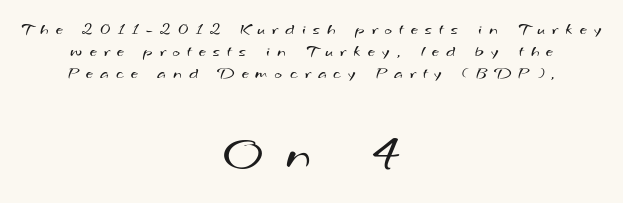
The image shows 48 px regular-weight, wide sans-serif type; set centered, normal line spacing (1.37x), unusually wide letter spacing (+0.46 em), not underlined; the second (bottom) block is 3.0x larger; medium stroke contrast and a small x-height.
